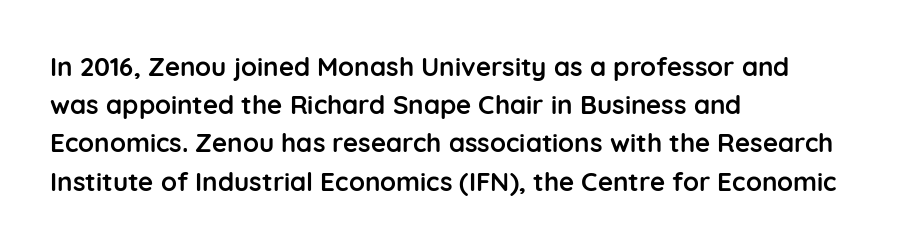
Q: Is the text bold? A: Yes.
Q: Is the text italic (slanted)? A: No, it is upright.
Q: Is the text underlined? A: No.
Q: How is the paragraph aligned? A: Left-aligned.
Q: Is the spacing between letters normal or unusually wide? A: Normal.
Q: Is the spacing between lines tight, normal or loose? A: Normal.
